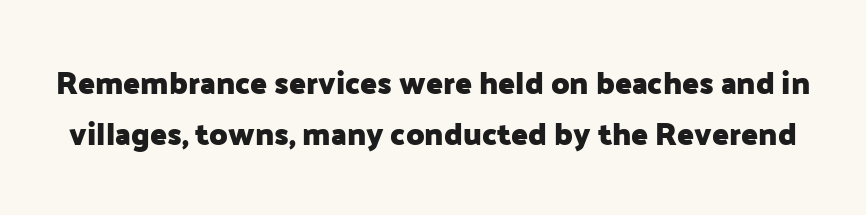
You can tell it's not italic because the verticals are truly vertical. This sample has the flowing, uneven cadence of proportional lettering. Descenders hang freely into open space. Nope, no serifs anywhere on these letters. This sample keeps an unexceptional amount of space between lines. Heft: maximum for text — a bold.
